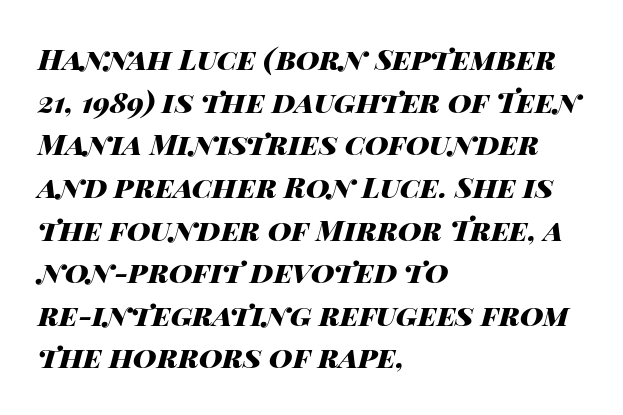
Here the designer chose a conventional face with non-uniform glyph widths. Summary of vertical rhythm: regular, with standard interline spacing. Typesetter's note: full bold, strokes at maximum text heaviness. No extra tracking has been applied to these lines. The passage shown is not underscored anywhere.
